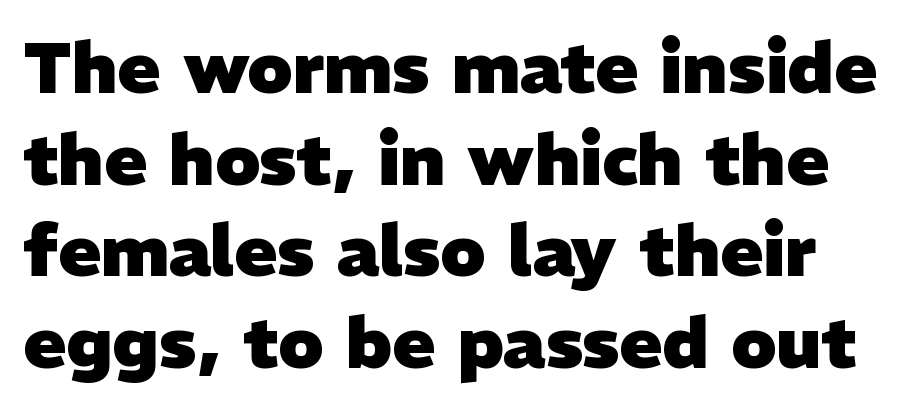
Nobody touched the tracking dial on this one. A clean baseline with only descenders dipping below it. Pretty heavy lettering here — definitely bold. One glance says typical: line gaps are just what's usual.
